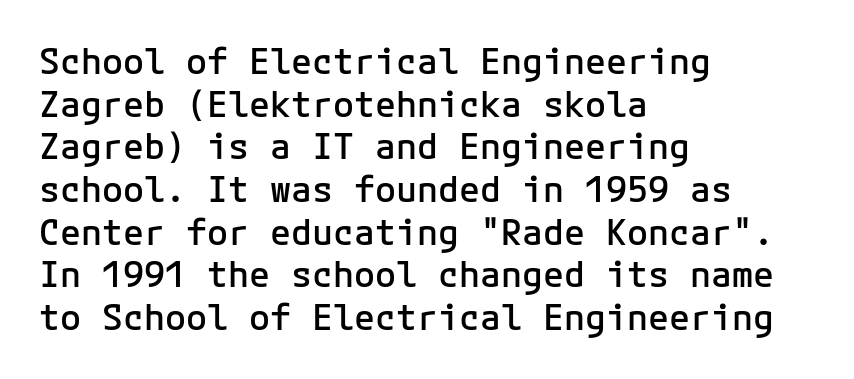
Q: Is the text bold? A: Semi-bold.
Q: Is the text italic (slanted)? A: No, it is upright.
Q: Is the typeface a serif or a sans-serif typeface? A: Sans-serif.
Q: Is the text underlined? A: No.
Q: How is the paragraph aligned? A: Left-aligned.
Q: Is the spacing between letters normal or unusually wide? A: Normal.
Q: Width (condensed, normal, or wide)? A: Normal.
Q: Stroke contrast? A: Low.
Q: x-height? A: Medium.
